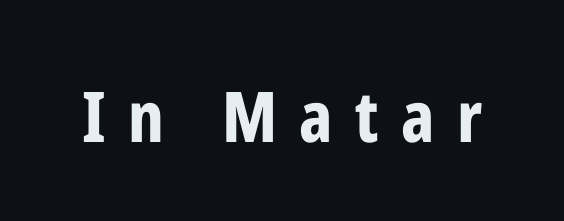
Q: Is the text bold? A: Yes.
Q: Is the text italic (slanted)? A: No, it is upright.
Q: Is the typeface a serif or a sans-serif typeface? A: Sans-serif.
Q: Is the text underlined? A: No.
Q: Is the spacing between letters normal or unusually wide? A: Unusually wide.
Q: Width (condensed, normal, or wide)? A: Condensed.
Q: Stroke contrast? A: Low.
Q: x-height? A: Medium.
Q: Monospaced? A: No.
